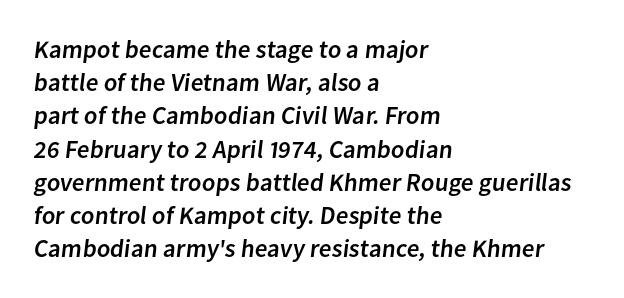
{"underline": "no", "align": "left", "line_spacing": "normal", "line_spacing_ratio": 1.33, "letter_spacing": "normal", "letter_spacing_em": 0.0, "glyph_px": 25}
